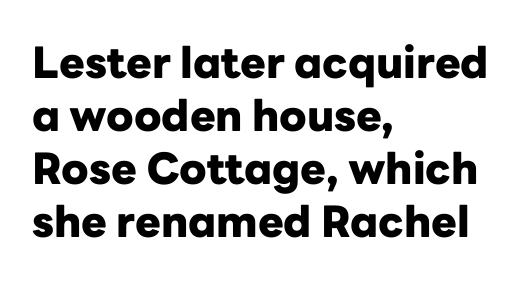
Q: Is the text bold? A: Yes.
Q: Is the text italic (slanted)? A: No, it is upright.
Q: Is the typeface a serif or a sans-serif typeface? A: Sans-serif.
Q: Is the text underlined? A: No.
Q: How is the paragraph aligned? A: Left-aligned.
Q: Is the spacing between letters normal or unusually wide? A: Normal.
Q: Width (condensed, normal, or wide)? A: Normal.
Q: Stroke contrast? A: Low.
Q: x-height? A: Medium.
Q: Monospaced? A: No.
